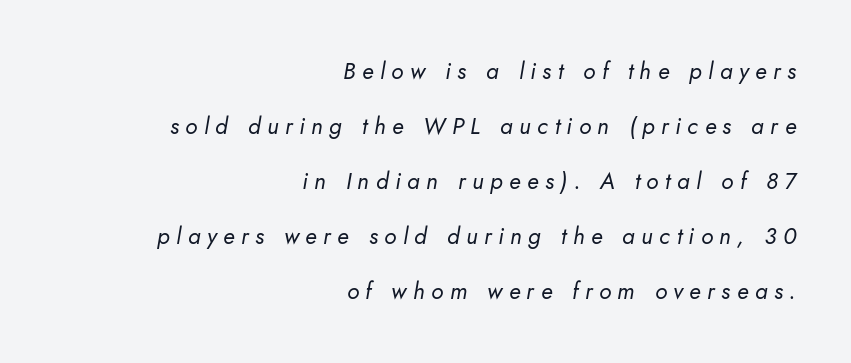
The image shows 23 px text type, italic (leaning right); set right-aligned, loose line spacing (2.39x), unusually wide letter spacing (+0.28 em), not underlined.
